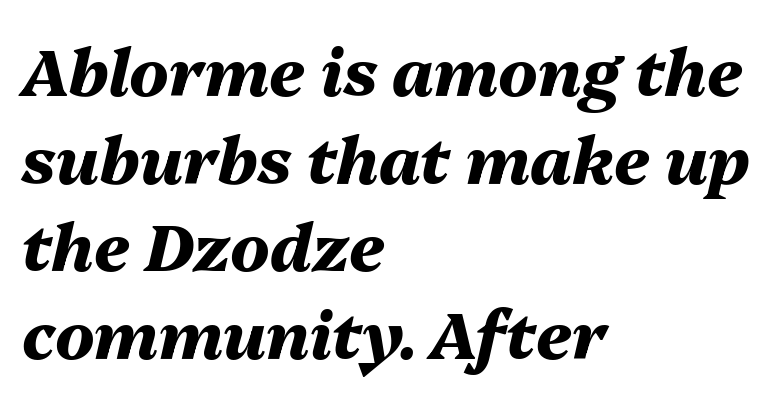
Q: Is the text bold? A: Yes.
Q: Is the text italic (slanted)? A: Yes, it leans right by about 13 degrees.
Q: Is the text underlined? A: No.
Q: How is the paragraph aligned? A: Left-aligned.
Q: Is the spacing between letters normal or unusually wide? A: Normal.
Q: Is the spacing between lines tight, normal or loose? A: Normal.
Q: Width (condensed, normal, or wide)? A: Normal.
Q: Stroke contrast? A: Medium.
Q: x-height? A: Medium.
Q: Monospaced? A: No.
